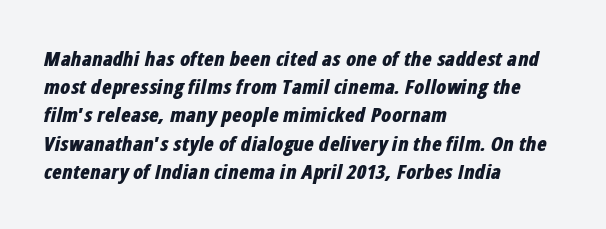
The image shows 20 px bold type, italic (leaning right); set left-aligned, normal line spacing (1.41x), normal letter spacing, not underlined.
